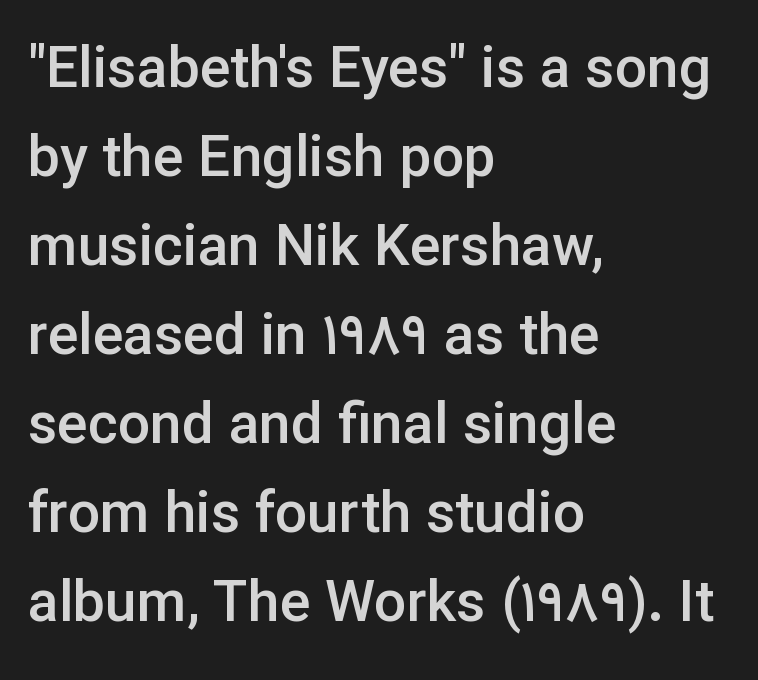
Check under the words: just untouched page. These lines are composed in type without serifs. Moderately thickened strokes mark this as semibold type. Upright lettering throughout. Students, observe: this is what conventionally led text looks like. Here the designer chose a conventional face with non-uniform glyph widths.
